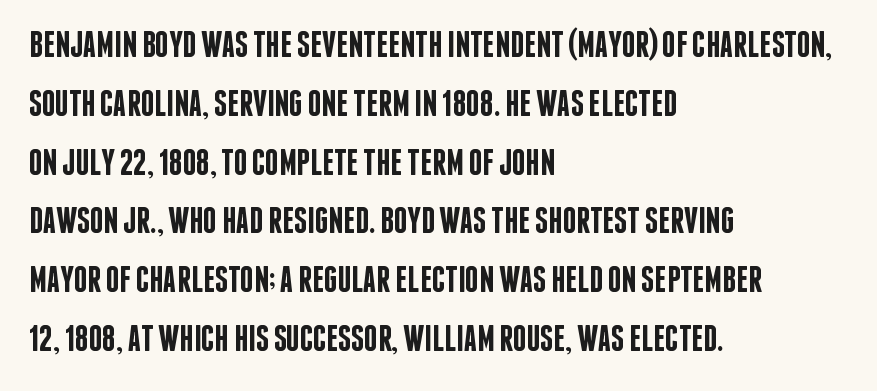
The image shows 37 px semibold, condensed sans-serif type, upright; set left-aligned, normal line spacing (1.59x), normal letter spacing, not underlined; low stroke contrast and a large x-height.
